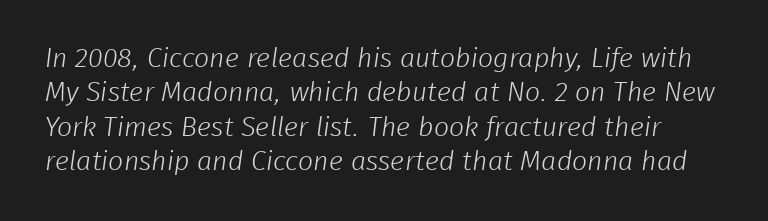
The image shows 27 px text type; set normal line spacing (1.27x), normal letter spacing, not underlined.
